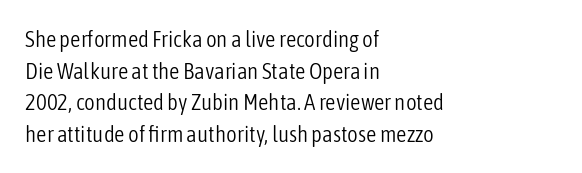
A roman cut, with each character standing at attention. Line spacing here is normal. The text block is weighted toward the left margin, trailing off unevenly rightward. Lines of text with bare space underneath. Nothing unusual about the tracking: characters are spaced as the font intends. A quiet, ordinary-to-light weight characterises the typeface.
